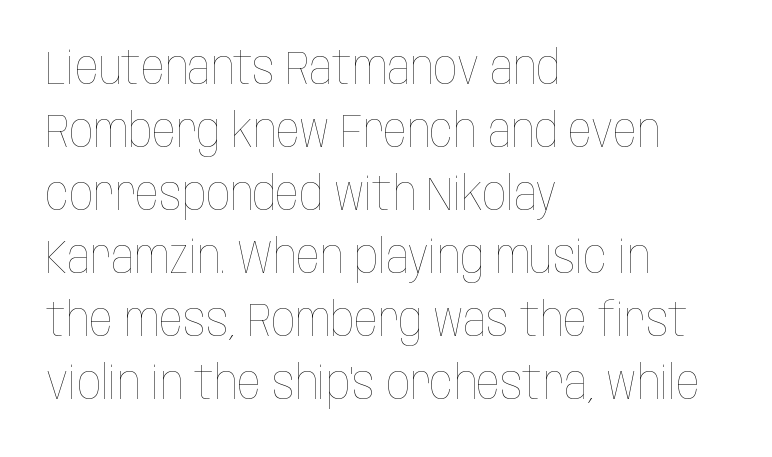
Q: Is the text bold? A: No.
Q: Is the text italic (slanted)? A: No, it is upright.
Q: Is the text underlined? A: No.
Q: How is the paragraph aligned? A: Left-aligned.
Q: Is the spacing between letters normal or unusually wide? A: Normal.
Q: Is the spacing between lines tight, normal or loose? A: Normal.
Q: Width (condensed, normal, or wide)? A: Condensed.
Q: Stroke contrast? A: Low.
Q: x-height? A: Large.
Q: Monospaced? A: No.
